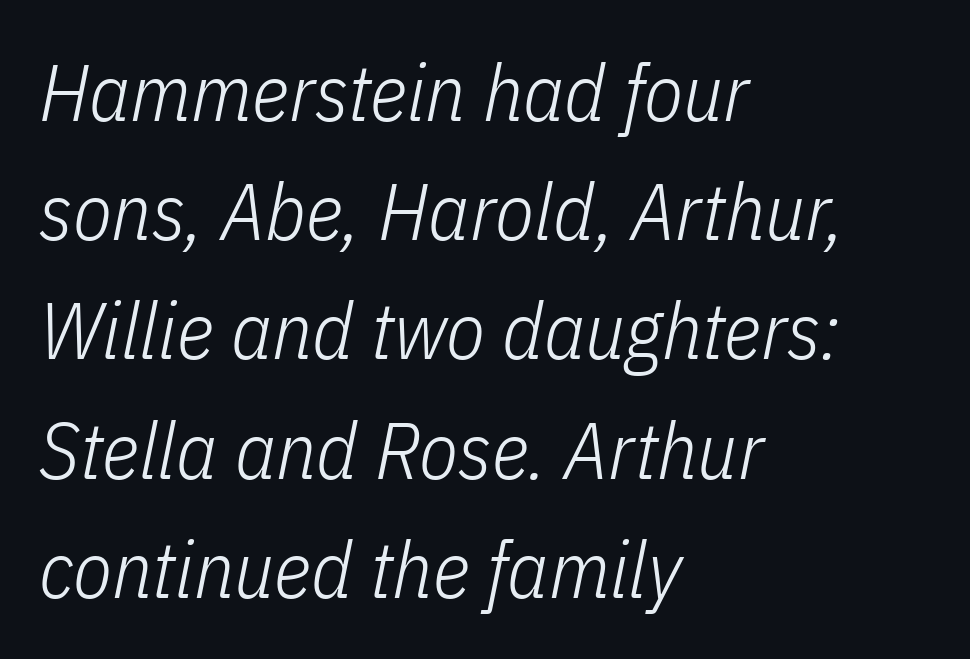
{"italic": "yes", "lean": "right", "slant_degrees": 11, "bold": "no", "weight": "light", "width": "condensed", "stroke_contrast": "low", "x_height": "medium", "monospaced": "no", "underline": "no", "align": "left", "line_spacing": "normal", "line_spacing_ratio": 1.49, "letter_spacing": "normal", "letter_spacing_em": 0.0, "glyph_px": 80}
